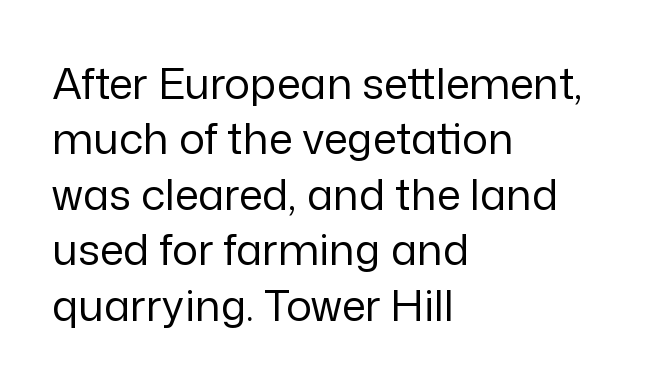
{"serif": "no", "italic": "no", "bold": "no", "weight": "regular", "width": "normal", "stroke_contrast": "low", "x_height": "medium", "monospaced": "no", "underline": "no", "align": "left", "line_spacing": "normal", "line_spacing_ratio": 1.29, "letter_spacing": "normal", "letter_spacing_em": 0.0, "glyph_px": 43}
